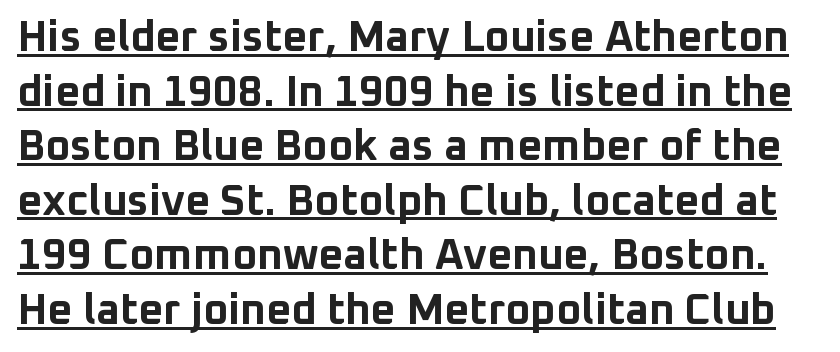
Observe the absence of serifs on each vertical stroke in this sample. Do the letters lean? They stand straight. The horizontal fit of the characters is conventional and even. A dark, heavy texture on the line: the type is bold. Check the space under the baseline: a stroke is drawn there.
